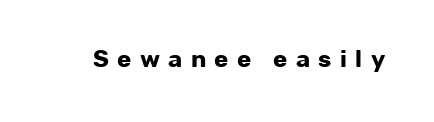
The image shows 24 px bold type, upright; set unusually wide letter spacing (+0.35 em), not underlined.
